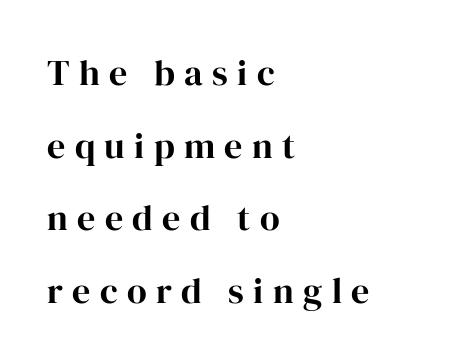
Note the varied advance widths — an 'i' is clearly narrower than an 'm'. A typesetter would call this leading open, well beyond the default. Old-style or modern, the face here clearly has serifs. Typeset ragged right — the left edge is the straight one. Just letters on the line, the space beneath them empty. The letters stand straight up with perfectly vertical stems.
